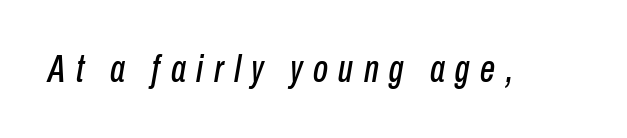
Rule under the text: the space is simply empty. Spacing verdict: proportional, widths tailored to each character. Glyph-to-glyph distance is far greater than everyday printed text. Rendered with sloped, italic letterforms.
